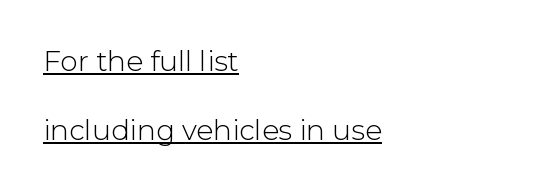
Posture: vertical. The specimen includes a rule beneath the text block's lines. These glyphs show unthickened strokes, regular width or finer. Vertically, the passage feels expansive, rows floating well apart.
